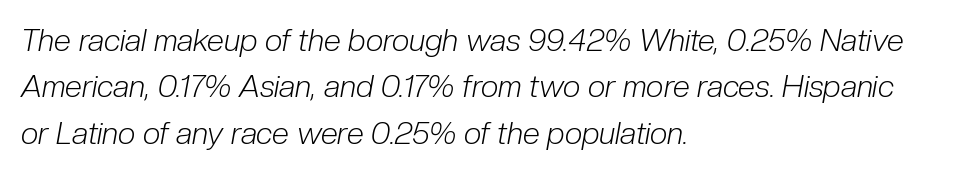
Nobody touched the tracking dial on this one. You could not count columns in this text — the font is proportionally spaced. These glyphs show unthickened strokes, regular width or finer. One glance says typical: line gaps are just what's usual. Which margin do the lines hug? The left one — the right edge is uneven.
